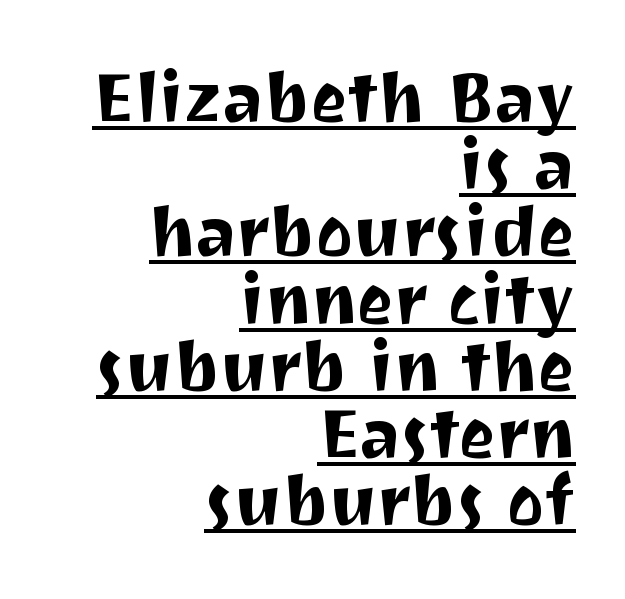
How would I describe the line gaps? Narrow and economical. Quick note: underline on. In CSS terms this would be text-align: right. This sample uses a sans-serif face. Posture: vertical.
